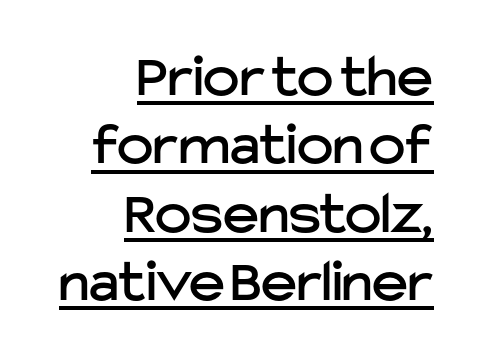
Q: Is the text italic (slanted)? A: No, it is upright.
Q: Is the typeface a serif or a sans-serif typeface? A: Sans-serif.
Q: Is the text underlined? A: Yes.
Q: How is the paragraph aligned? A: Right-aligned.
Q: Is the spacing between letters normal or unusually wide? A: Normal.
Q: Is the spacing between lines tight, normal or loose? A: Tight.
Q: Width (condensed, normal, or wide)? A: Normal.
Q: Stroke contrast? A: Low.
Q: x-height? A: Medium.
Q: Monospaced? A: No.
